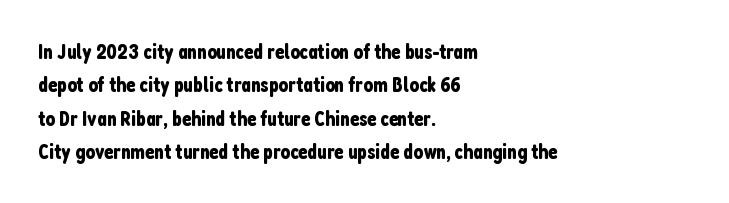
Q: Is the text italic (slanted)? A: No, it is upright.
Q: Is the text underlined? A: No.
Q: How is the paragraph aligned? A: Left-aligned.
Q: Is the spacing between letters normal or unusually wide? A: Normal.
Q: Is the spacing between lines tight, normal or loose? A: Normal.
